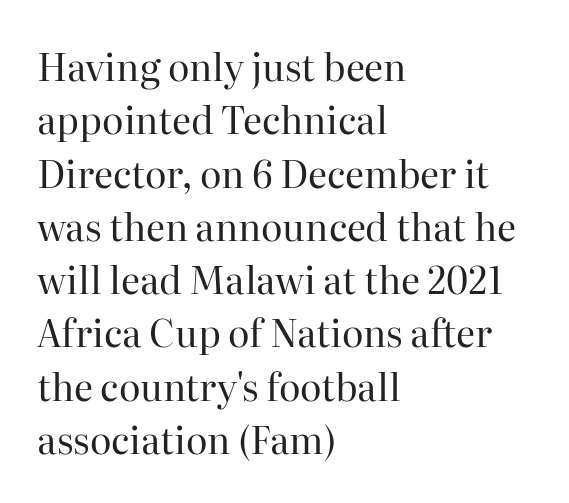
If you drew a ruler down the left edge, every line would touch it. Stems and bowls with no extra thickness — not bold. The vertical gap from one line to the next is medium. The face used here is proportionally spaced, like ordinary book or web type. The characters display serif detailing at their extremities. Lines of text with bare space underneath.
